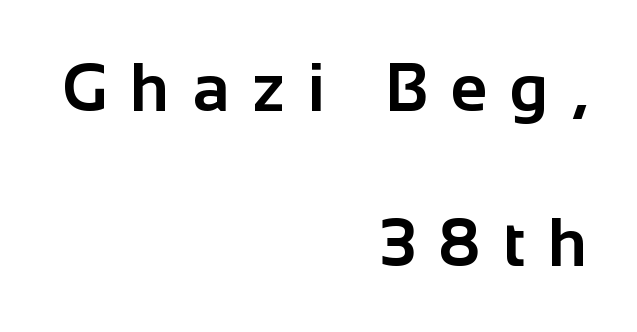
Summary of vertical rhythm: relaxed, with wide interline spacing. Nope, no serifs anywhere on these letters. A clean baseline with only descenders dipping below it. In terms of weight, the rendering is a true, heavy bold. A typesetter would call this proportional, since set widths differ per character.
